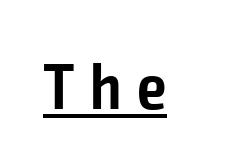
Quick note: not italic, upright. The letters are spread apart with noticeably loose tracking. Looks like regular typesetting: each glyph gets only the width it needs. To sum up the face: it is a sans, with no serifs. The face used here appears with an underline applied.
